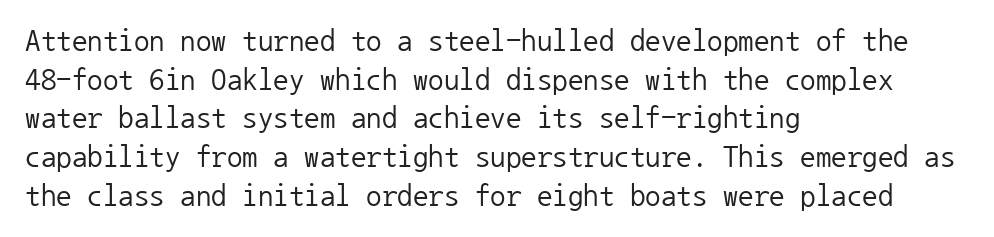
The type sits square on the baseline with zero lean. The gaps between neighbouring characters are ordinary and unremarkable. Note the uniform advance width — an 'i' takes as much space as an 'm'. The lines in this sample share a left origin and differ only in where they stop. Nothing heavy about these letters — not bold at all.
